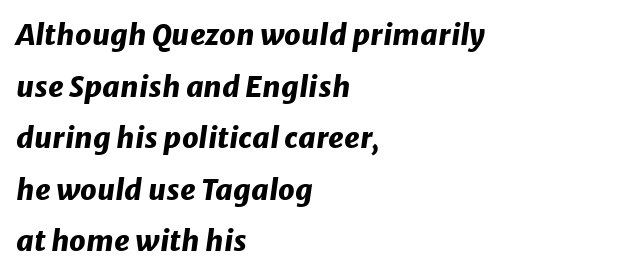
This sample has the flowing, uneven cadence of proportional lettering. In terms of weight, the rendering is a true, heavy bold. The axis of the letterforms is tilted away from vertical. The baseline area is clear.
